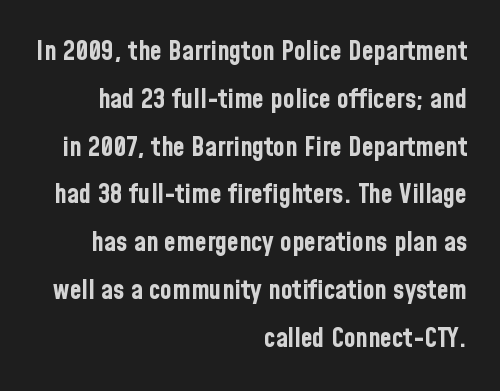
The gaps between neighbouring characters are ordinary and unremarkable. Where is the straight margin? On the right. Posture: upright roman. Caption: bold face, heavy strokes. Clear beneath every line of the passage.
